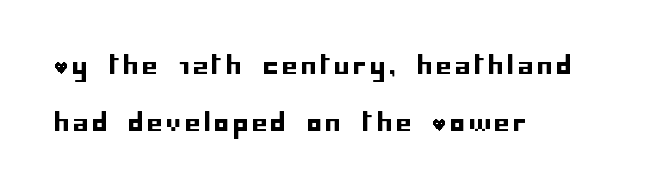
Q: Is the text italic (slanted)? A: No, it is upright.
Q: Is the text underlined? A: No.
Q: How is the paragraph aligned? A: Left-aligned.
Q: Is the spacing between lines tight, normal or loose? A: Loose.
